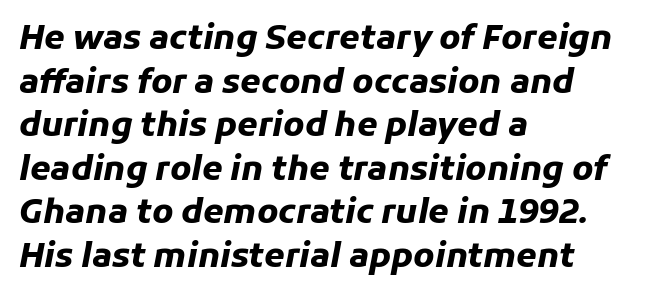
The image shows 33 px heavy type, italic (leaning right); set left-aligned, normal line spacing (1.32x), normal letter spacing, not underlined; low stroke contrast and a medium x-height.
